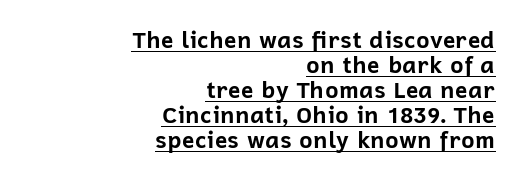
Vertical strokes here are truly vertical. How are the letters spaced? Ordinarily, with no added tracking. Has an underline been added? It has. Very little white space separates one row of letters from the next. Right-aligned paragraph, ragged on the left.
